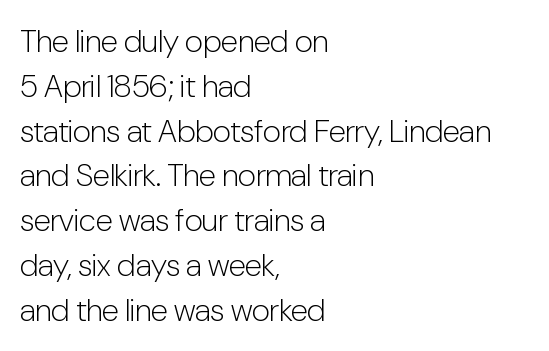
Q: Is the text bold? A: No.
Q: Is the text italic (slanted)? A: No, it is upright.
Q: Is the typeface a serif or a sans-serif typeface? A: Sans-serif.
Q: Is the text underlined? A: No.
Q: How is the paragraph aligned? A: Left-aligned.
Q: Is the spacing between letters normal or unusually wide? A: Normal.
Q: Is the spacing between lines tight, normal or loose? A: Normal.
Q: Width (condensed, normal, or wide)? A: Condensed.
Q: Stroke contrast? A: Low.
Q: x-height? A: Medium.
Q: Monospaced? A: No.
